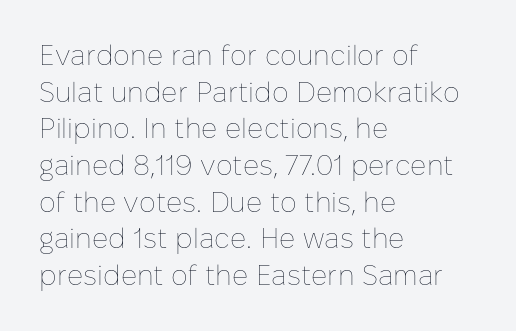
The image shows 28 px thin type, upright; set left-aligned, normal line spacing (1.31x), normal letter spacing, not underlined; low stroke contrast and a medium x-height.
